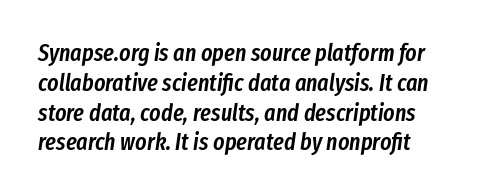
The image shows 24 px text type, italic (leaning right); set left-aligned, line spacing 1.24x, normal letter spacing, not underlined.
